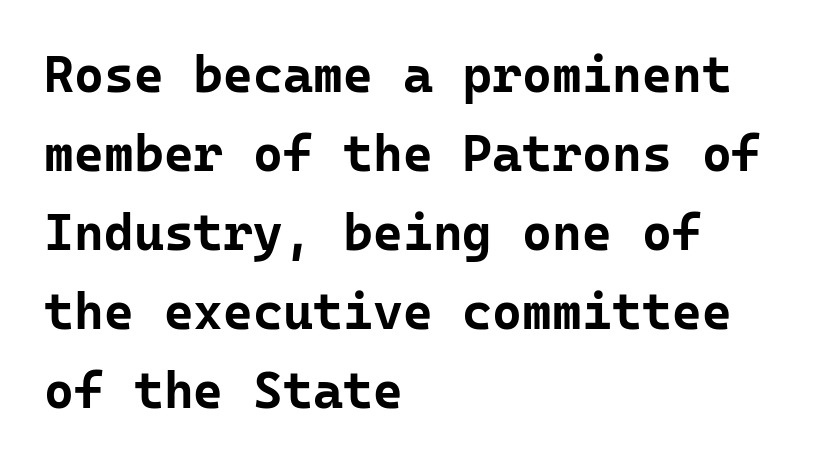
Q: Is the text bold? A: Yes.
Q: Is the text italic (slanted)? A: No, it is upright.
Q: Is the typeface a serif or a sans-serif typeface? A: Sans-serif.
Q: Is the text underlined? A: No.
Q: How is the paragraph aligned? A: Left-aligned.
Q: Is the spacing between letters normal or unusually wide? A: Normal.
Q: Is the spacing between lines tight, normal or loose? A: Normal.
Q: Width (condensed, normal, or wide)? A: Normal.
Q: Stroke contrast? A: Low.
Q: x-height? A: Medium.
Q: Monospaced? A: Yes.
